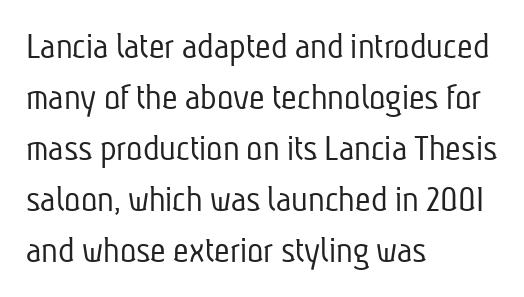
{"serif": "no", "bold": "no", "weight": "light", "width": "condensed", "stroke_contrast": "low", "x_height": "medium", "monospaced": "no", "underline": "no", "align": "left", "line_spacing": "normal", "line_spacing_ratio": 1.34, "letter_spacing": "normal", "letter_spacing_em": 0.0, "glyph_px": 38}
